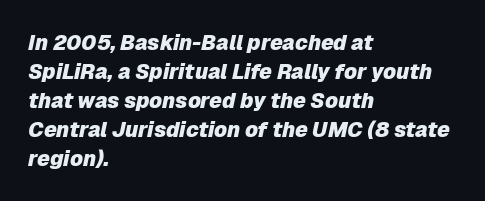
The sample has been set heavy, in full bold. Standard letterfit; no display-style spreading of the glyphs. This is oblique type, the kind used for emphasis or titles. Beneath every word, the page is bare. The passage shown stacks its lines at a standard gap.
